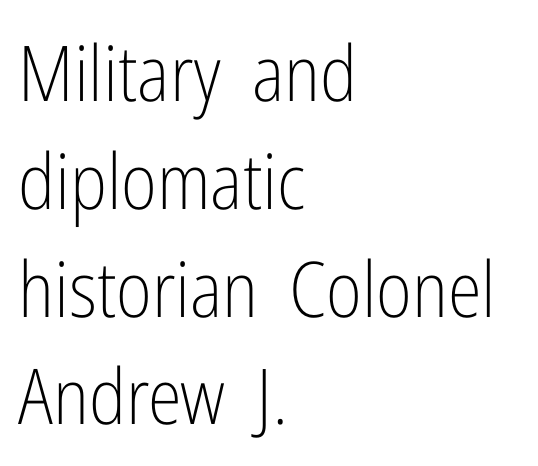
Horizontally, the lines are justified to the leading edge only. These glyphs show unthickened strokes, regular width or finer. Compared with typical paragraphs, the rows here are spaced about the same. The letters stand straight up with perfectly vertical stems. The horizontal fit of the characters is conventional and even. The gap between lines stays unmarked.
